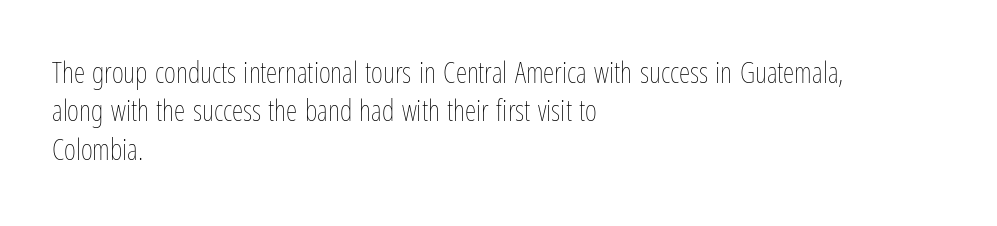
Q: Is the text bold? A: No.
Q: Is the text italic (slanted)? A: No, it is upright.
Q: Is the text underlined? A: No.
Q: How is the paragraph aligned? A: Left-aligned.
Q: Is the spacing between letters normal or unusually wide? A: Normal.
Q: Is the spacing between lines tight, normal or loose? A: Normal.
Q: Width (condensed, normal, or wide)? A: Condensed.
Q: Stroke contrast? A: Low.
Q: x-height? A: Medium.
Q: Monospaced? A: No.
